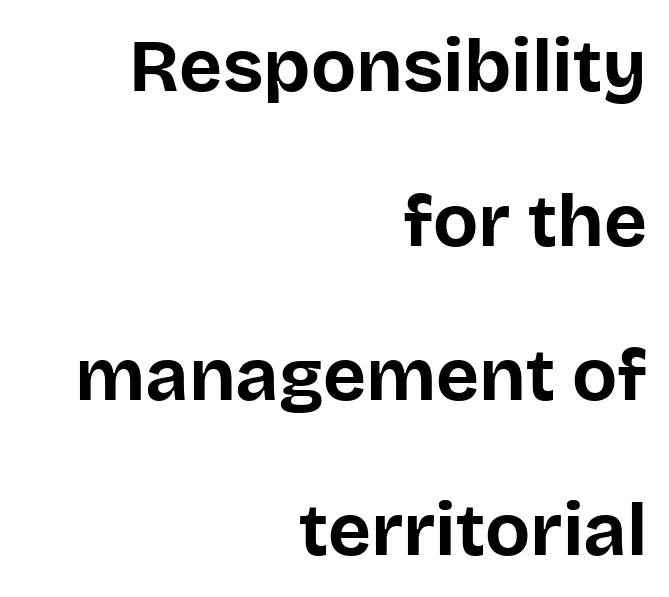
Font category for this specimen: sans-serif. Spacing verdict: proportional, widths tailored to each character. Reading down the block, your eye finds every line finishing at a fixed right position. The rendering keeps characters at their native spacing. Italic: no, the glyphs are upright roman.
